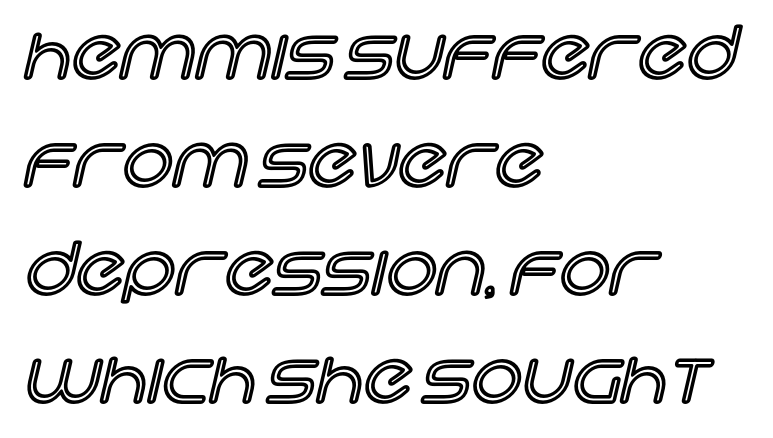
This rendering features lettering with no underline. How would I describe the line gaps? Plain and ordinary. Spacing verdict: proportional, widths tailored to each character.
